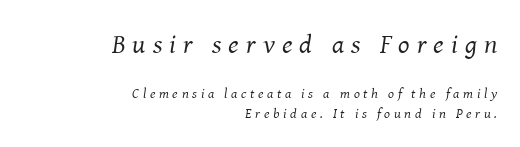
Q: Is the text bold? A: No.
Q: Is the text italic (slanted)? A: Yes, it leans right by about 8 degrees.
Q: Is the text underlined? A: No.
Q: How is the paragraph aligned? A: Right-aligned.
Q: Is the spacing between letters normal or unusually wide? A: Unusually wide.
Q: Is the spacing between lines tight, normal or loose? A: Normal.
Q: Which block of text is set in a larger size, the first (top) or the second (bottom)? A: The first (top) one.
